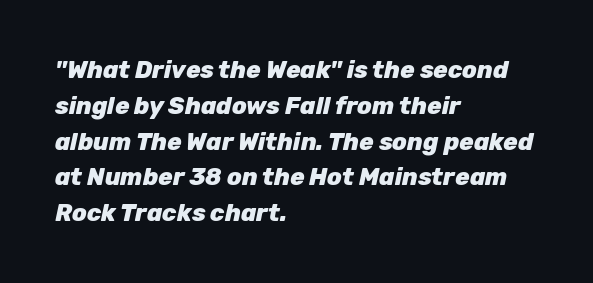
The image shows 24 px bold type, italic (leaning right); set left-aligned, normal line spacing (1.49x), normal letter spacing, not underlined.
